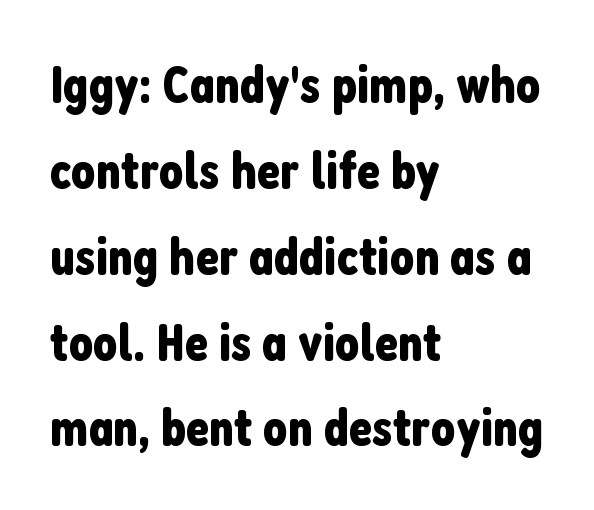
{"serif": "no", "italic": "no", "width": "condensed", "stroke_contrast": "low", "x_height": "medium", "monospaced": "no", "underline": "no", "align": "left", "line_spacing": "normal", "line_spacing_ratio": 1.59, "letter_spacing": "normal", "letter_spacing_em": 0.0, "glyph_px": 54}
